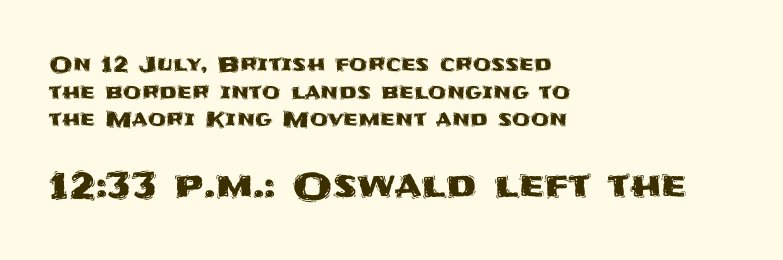
The image shows 36 px sans-serif type, upright; set left-aligned, normal line spacing (1.32x), normal letter spacing, not underlined; the second (bottom) block is 1.71x larger; medium stroke contrast and a large x-height.
